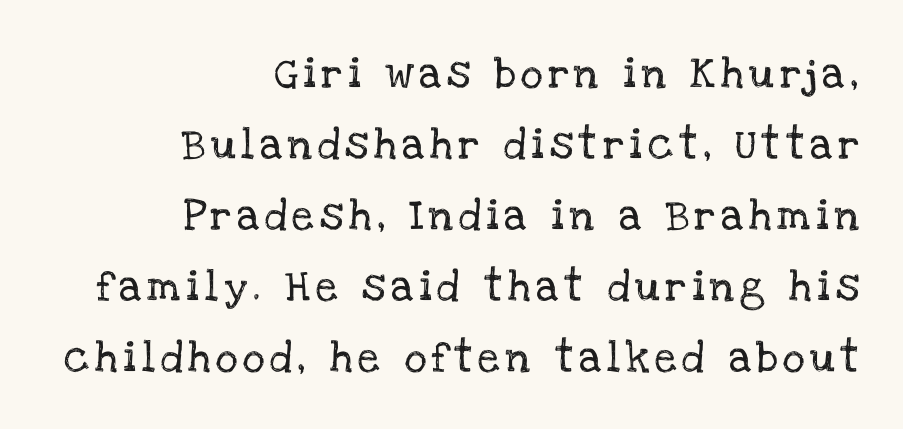
This sample uses an upright cut, with every glyph sitting square on the baseline. Yep, those are serifs on the letters. The passage shown is not underscored anywhere. Character widths vary here, with narrow letters taking less room than wide ones.
